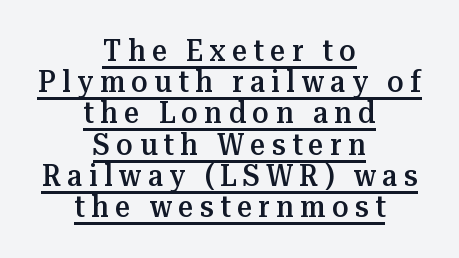
The image shows 30 px semibold serif type, upright; set centered, tight line spacing (1.04x), unusually wide letter spacing (+0.21 em), underlined; medium stroke contrast and a medium x-height.
